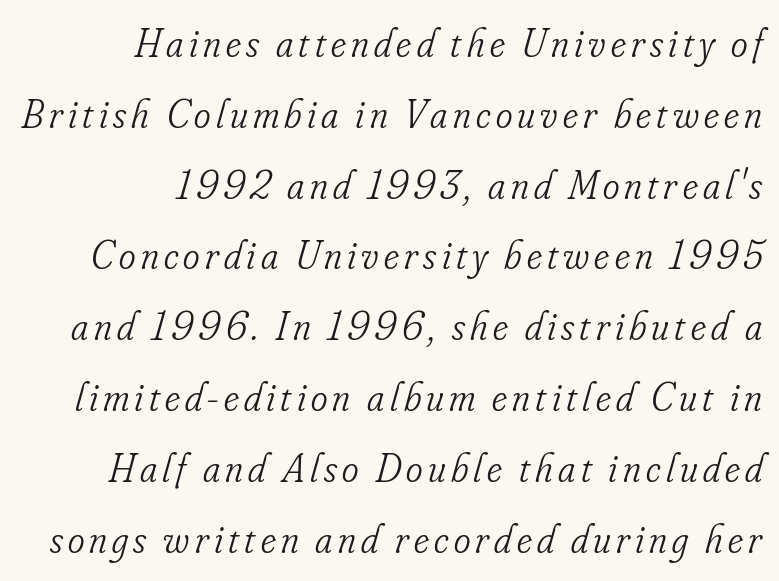
Decoration check: the copy has no underline. The weight would be labelled regular, book, light, or lighter still. Visually the block forms a straight wall on the right and a jagged coastline on the left. The font family rendered here belongs to the serif group. These lines are rendered in a variable-pitch font.
